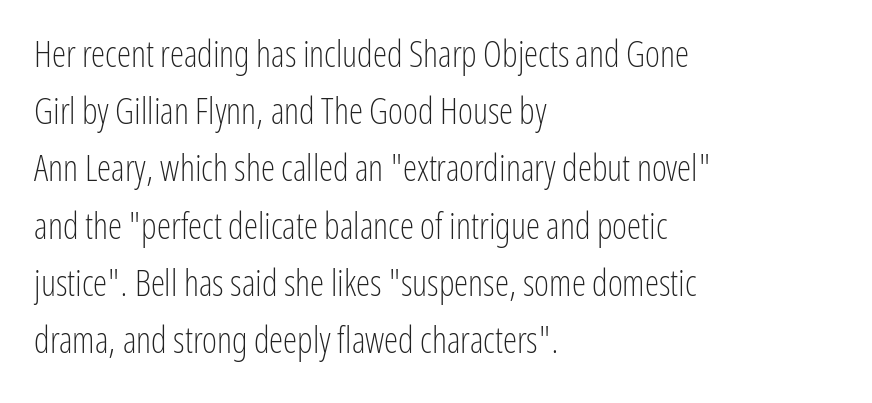
The font's upright variant was chosen for this text. Interline gaps are of average width in this sample. Here the designer chose a conventional face with non-uniform glyph widths. Unmarked baselines from the first word to the last. Vertical stems look standard width or narrower in stroke. Nothing sits at the stroke ends, so this counts as sans-serif.
